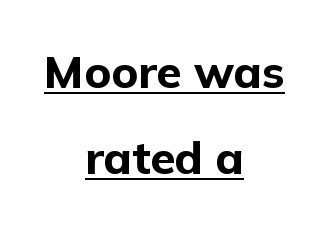
Q: Is the text bold? A: Yes.
Q: Is the text italic (slanted)? A: No, it is upright.
Q: Is the typeface a serif or a sans-serif typeface? A: Sans-serif.
Q: Is the text underlined? A: Yes.
Q: How is the paragraph aligned? A: Centered.
Q: Is the spacing between letters normal or unusually wide? A: Normal.
Q: Is the spacing between lines tight, normal or loose? A: Loose.
Q: Width (condensed, normal, or wide)? A: Normal.
Q: Stroke contrast? A: Low.
Q: x-height? A: Medium.
Q: Monospaced? A: No.
